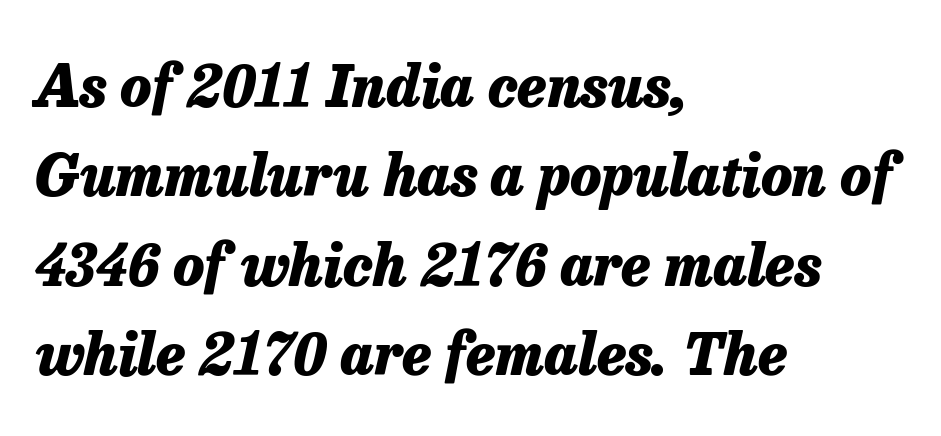
Q: Is the text bold? A: Yes.
Q: Is the text italic (slanted)? A: Yes, it leans right by about 13 degrees.
Q: Is the text underlined? A: No.
Q: How is the paragraph aligned? A: Left-aligned.
Q: Is the spacing between letters normal or unusually wide? A: Normal.
Q: Is the spacing between lines tight, normal or loose? A: Normal.
Q: Width (condensed, normal, or wide)? A: Normal.
Q: Stroke contrast? A: Low.
Q: x-height? A: Medium.
Q: Monospaced? A: No.
